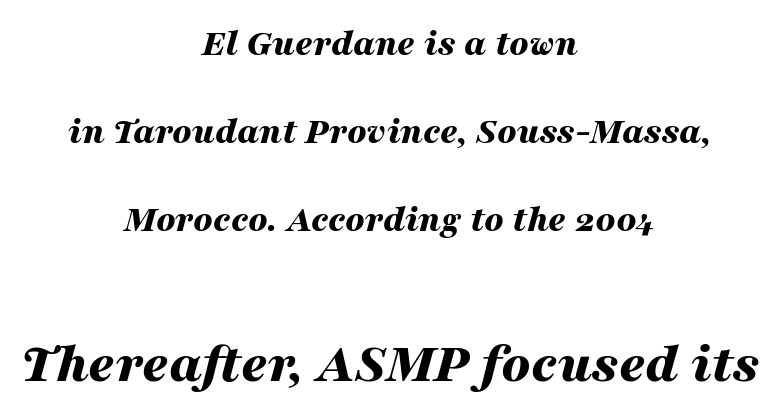
The image shows 57 px bold, wide type, italic (leaning right); set centered, loose line spacing (2.31x), normal letter spacing, not underlined; the second (bottom) block is 1.5x larger; medium stroke contrast and a medium x-height.
